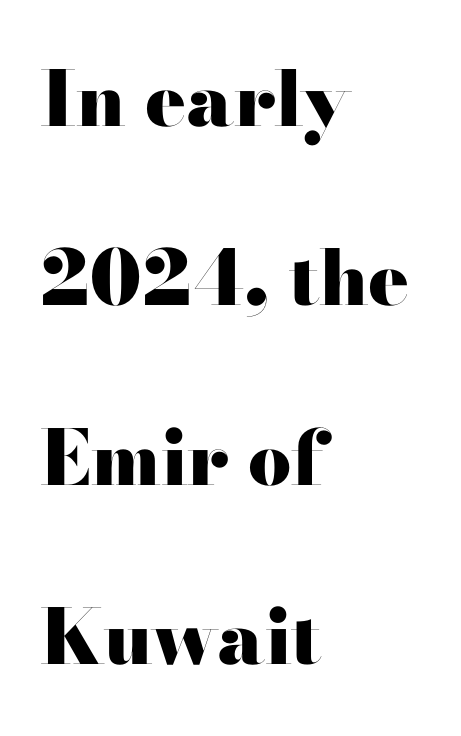
{"serif": "yes", "italic": "no", "bold": "yes", "weight": "heavy", "width": "wide", "stroke_contrast": "high", "x_height": "small", "monospaced": "no", "underline": "no", "align": "left", "line_spacing": "loose", "line_spacing_ratio": 2.36, "letter_spacing": "normal", "letter_spacing_em": 0.0, "glyph_px": 76}
